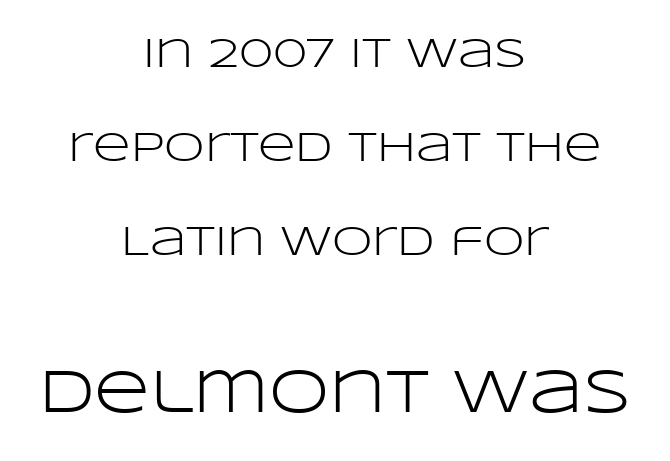
{"serif": "no", "italic": "no", "bold": "no", "weight": "light", "width": "wide", "stroke_contrast": "low", "x_height": "large", "monospaced": "no", "underline": "no", "align": "center", "line_spacing": "loose", "line_spacing_ratio": 2.29, "letter_spacing": "normal", "letter_spacing_em": 0.0, "larger_block": "second", "size_ratio": 1.49, "glyph_px": 61}
